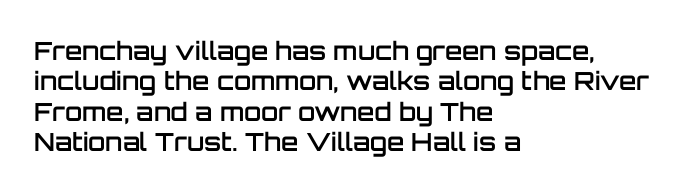
This is moderately heavy type, rendered in semibold. The lines are quadded left. The words here are not underlined. Look at the tracking — it's just the regular setting, nothing added. No italicization has been applied; the sample stays upright.
